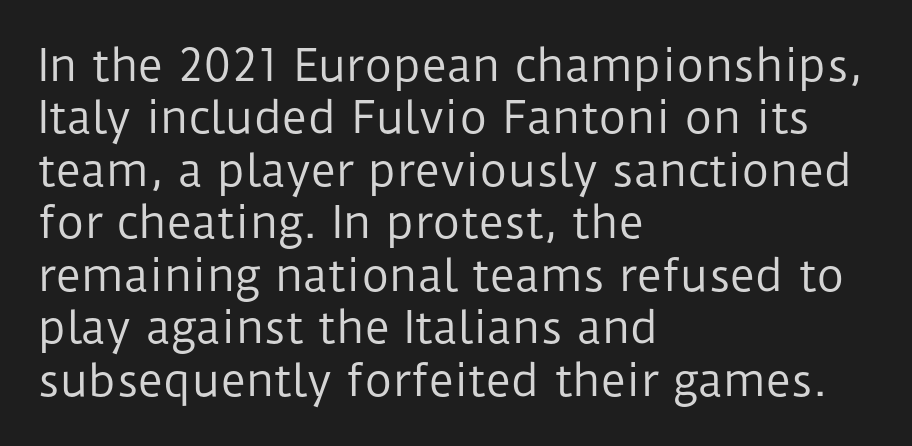
A bare baseline throughout the passage. Varying glyph widths throughout — classic text-font behaviour. This rendering uses left alignment, leaving the right contour irregular. Tracking value appears to be zero — textbook default spacing.
